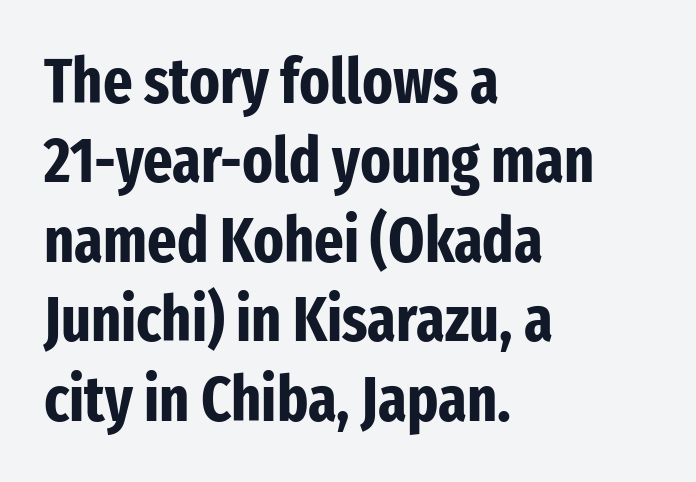
{"serif": "no", "italic": "no", "bold": "yes", "weight": "bold", "width": "condensed", "stroke_contrast": "low", "x_height": "medium", "monospaced": "no", "underline": "no", "align": "left", "line_spacing": "normal", "line_spacing_ratio": 1.26, "letter_spacing": "normal", "letter_spacing_em": 0.0, "glyph_px": 63}
